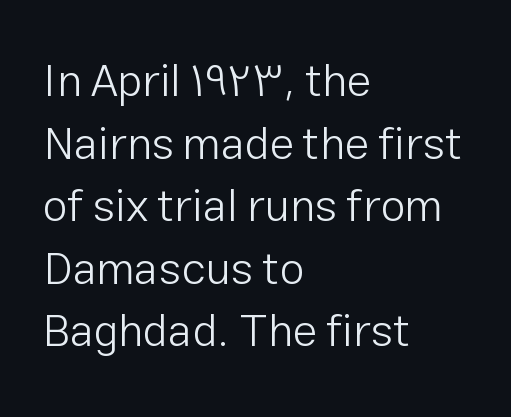
{"serif": "no", "italic": "no", "bold": "no", "weight": "light", "width": "normal", "stroke_contrast": "low", "x_height": "medium", "monospaced": "no", "underline": "no", "align": "left", "line_spacing": "normal", "line_spacing_ratio": 1.39, "letter_spacing": "normal", "letter_spacing_em": 0.0, "glyph_px": 45}
